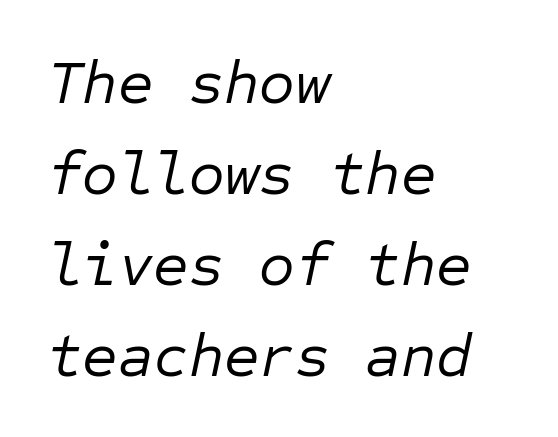
The rendering anchors every line to the left-hand side. Nobody touched the tracking dial on this one. Descenders hang freely into open space. Stroke mass is kept to a normal reading level or below. Every character here occupies the same horizontal width, giving the sample a typewriter-like rhythm.
